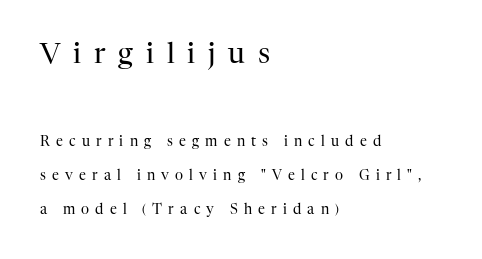
{"serif": "yes", "italic": "no", "bold": "no", "weight": "regular", "width": "normal", "stroke_contrast": "high", "x_height": "medium", "monospaced": "no", "underline": "no", "align": "left", "line_spacing": "loose", "line_spacing_ratio": 2.46, "letter_spacing": "wide", "letter_spacing_em": 0.44, "larger_block": "first", "size_ratio": 2.07, "glyph_px": 29}
